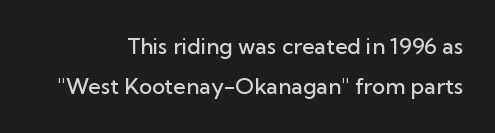
{"italic": "no", "bold": "semi", "underline": "no", "align": "right", "line_spacing_ratio": 1.83, "letter_spacing": "normal", "letter_spacing_em": 0.0, "glyph_px": 22}
